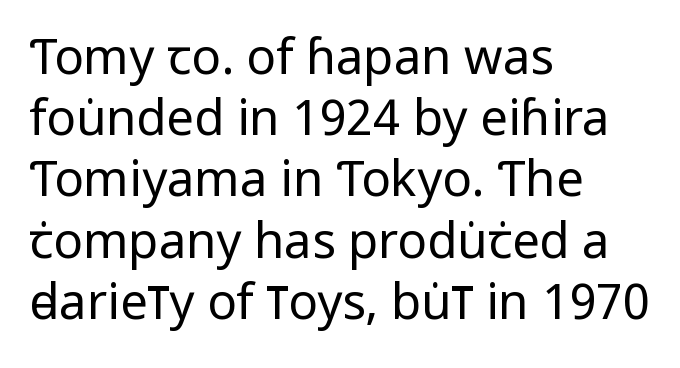
Q: Is the text bold? A: No.
Q: Is the text italic (slanted)? A: No, it is upright.
Q: Is the typeface a serif or a sans-serif typeface? A: Sans-serif.
Q: Is the text underlined? A: No.
Q: How is the paragraph aligned? A: Left-aligned.
Q: Is the spacing between letters normal or unusually wide? A: Normal.
Q: Is the spacing between lines tight, normal or loose? A: Normal.
Q: Width (condensed, normal, or wide)? A: Condensed.
Q: Stroke contrast? A: Low.
Q: x-height? A: Large.
Q: Monospaced? A: No.
